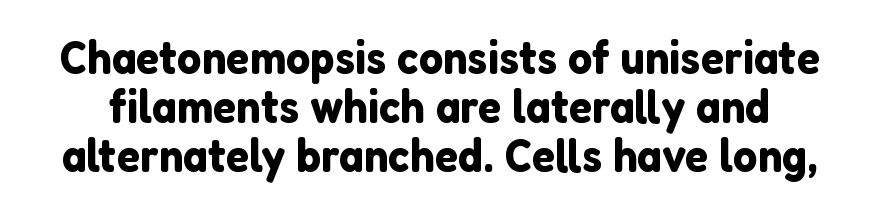
Q: Is the text italic (slanted)? A: No, it is upright.
Q: Is the typeface a serif or a sans-serif typeface? A: Sans-serif.
Q: Is the text underlined? A: No.
Q: Is the spacing between letters normal or unusually wide? A: Normal.
Q: Is the spacing between lines tight, normal or loose? A: Tight.
Q: Width (condensed, normal, or wide)? A: Normal.
Q: Stroke contrast? A: Low.
Q: x-height? A: Medium.
Q: Monospaced? A: No.
